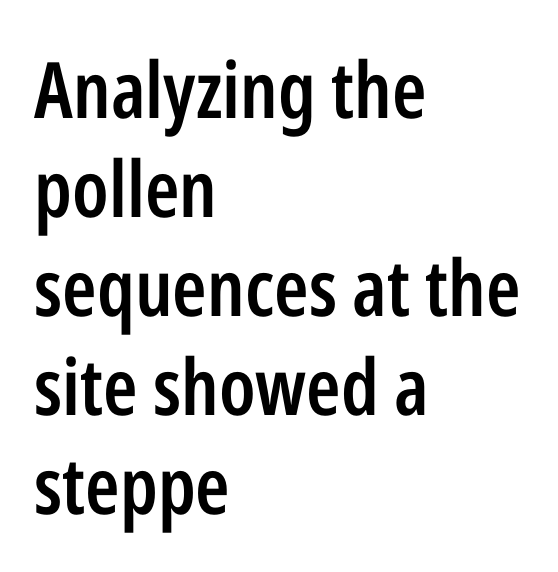
Each row of text sits above clean, open space. The face used here is proportionally spaced, like ordinary book or web type. Which margin do the lines hug? The left one — the right edge is uneven. The letters are semibold — heavier than regular but short of a full bold.
